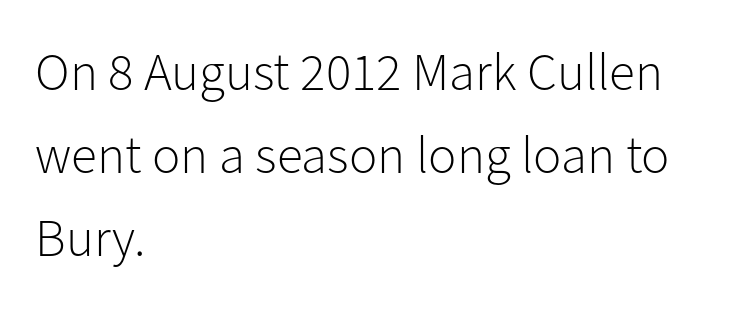
{"serif": "no", "italic": "no", "bold": "no", "weight": "light", "width": "normal", "stroke_contrast": "low", "x_height": "medium", "monospaced": "no", "underline": "no", "align": "left", "line_spacing": "normal", "line_spacing_ratio": 1.57, "letter_spacing": "normal", "letter_spacing_em": 0.0, "glyph_px": 53}
